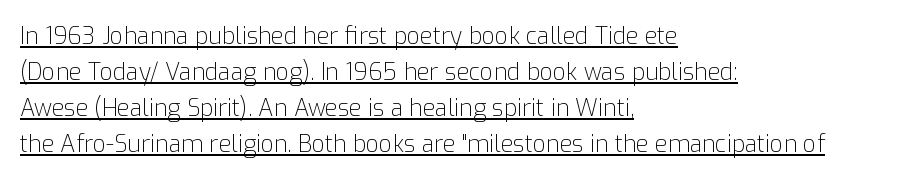
The image shows 23 px text type, upright; set left-aligned, normal line spacing (1.56x), normal letter spacing, underlined.
